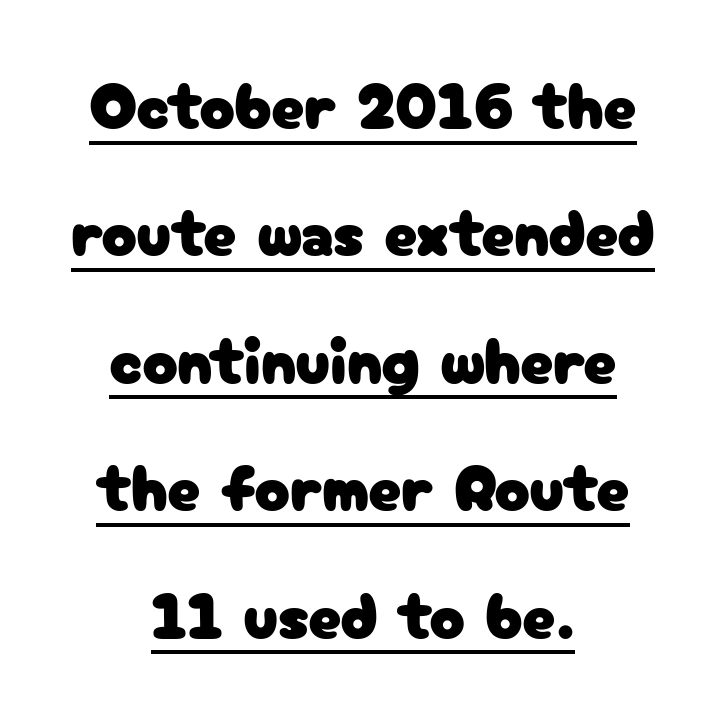
The font's upright variant was chosen for this text. This sample has the flowing, uneven cadence of proportional lettering. The letterforms sit shoulder to shoulder at normal distance. Baseline-to-baseline distance is far greater than the letter height. The passage shown is underscored from start to finish. Reading down the block, each line starts at a different indent, mirrored at its end.
